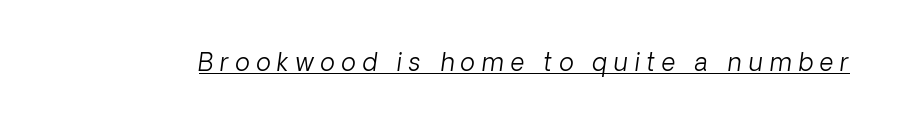
Q: Is the text bold? A: No.
Q: Is the text underlined? A: Yes.
Q: Is the spacing between letters normal or unusually wide? A: Unusually wide.
